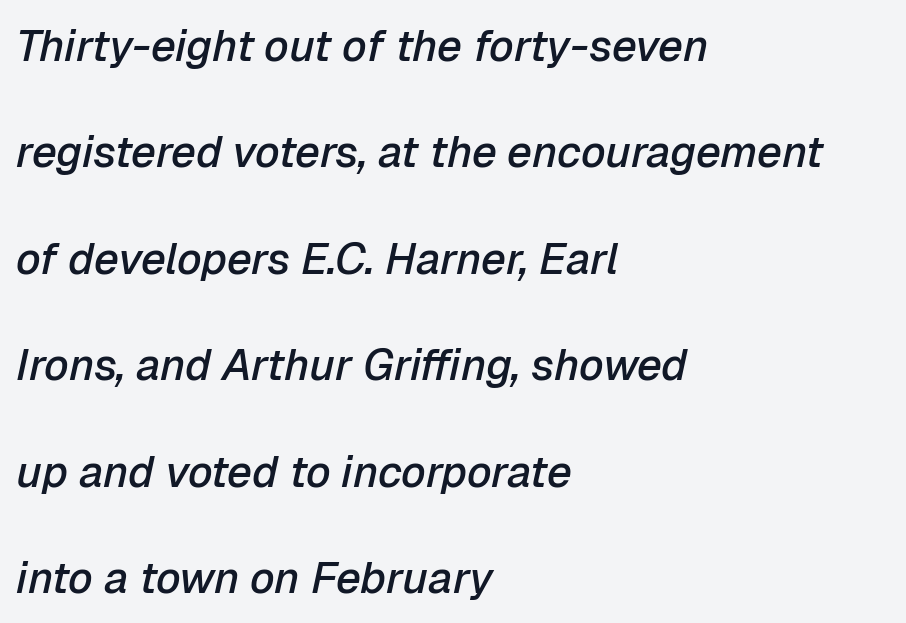
The image shows 44 px semibold type, italic (leaning right); set left-aligned, loose line spacing (2.42x), normal letter spacing, not underlined; low stroke contrast and a medium x-height.
